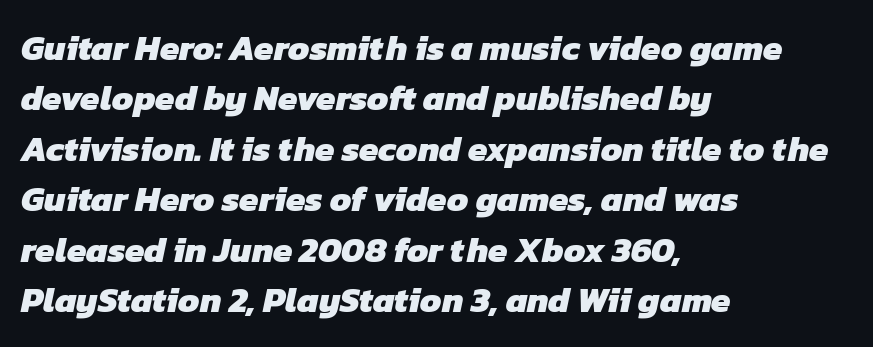
{"serif": "no", "bold": "yes", "weight": "heavy", "width": "normal", "stroke_contrast": "low", "x_height": "medium", "monospaced": "no", "underline": "no", "align": "left", "line_spacing": "normal", "line_spacing_ratio": 1.44, "letter_spacing": "normal", "letter_spacing_em": 0.0, "glyph_px": 35}
